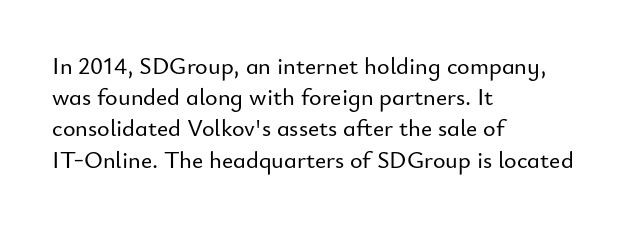
{"italic": "no", "underline": "no", "align": "left", "line_spacing": "normal", "line_spacing_ratio": 1.3, "letter_spacing": "normal", "letter_spacing_em": 0.0, "glyph_px": 24}
